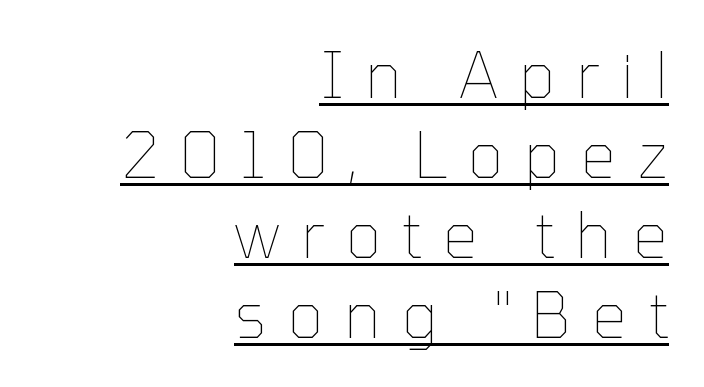
Notice how descenders clear the ascenders below comfortably — that's standard leading. A student would call this right alignment; a typographer would say flush right, rag left. Students, note that the glyphs here are deliberately spaced far apart. Heft: none added — not bold.
